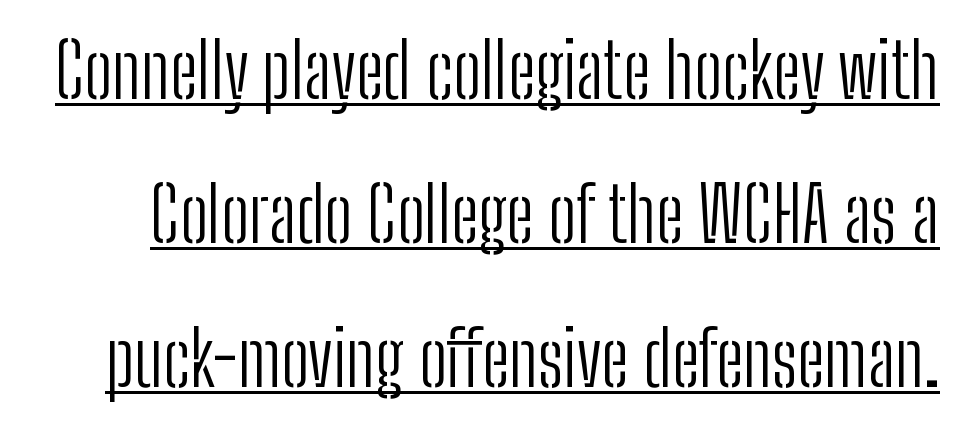
{"serif": "no", "italic": "no", "bold": "no", "weight": "light", "width": "condensed", "stroke_contrast": "low", "x_height": "medium", "monospaced": "no", "underline": "yes", "line_spacing": "loose", "line_spacing_ratio": 1.92, "letter_spacing": "normal", "letter_spacing_em": 0.0, "glyph_px": 75}
